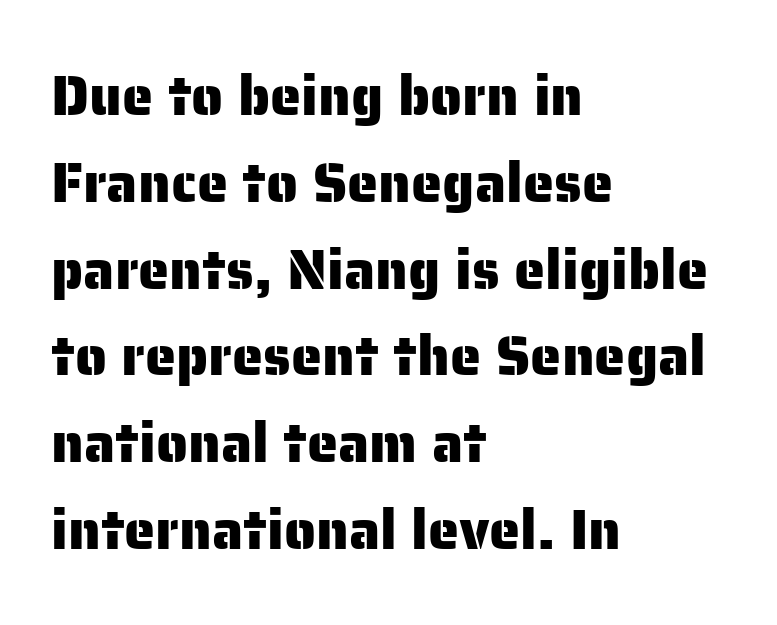
Letter spacing: default. The setting favours the left margin, as ordinary paragraphs usually do. A clean baseline with only descenders dipping below it. The font's upright variant was chosen for this text.
